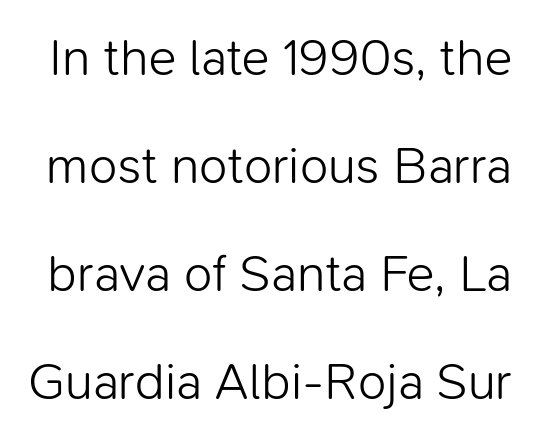
Q: Is the text bold? A: No.
Q: Is the text italic (slanted)? A: No, it is upright.
Q: Is the typeface a serif or a sans-serif typeface? A: Sans-serif.
Q: Is the text underlined? A: No.
Q: Is the spacing between letters normal or unusually wide? A: Normal.
Q: Is the spacing between lines tight, normal or loose? A: Loose.
Q: Width (condensed, normal, or wide)? A: Normal.
Q: Stroke contrast? A: Low.
Q: x-height? A: Medium.
Q: Monospaced? A: No.
